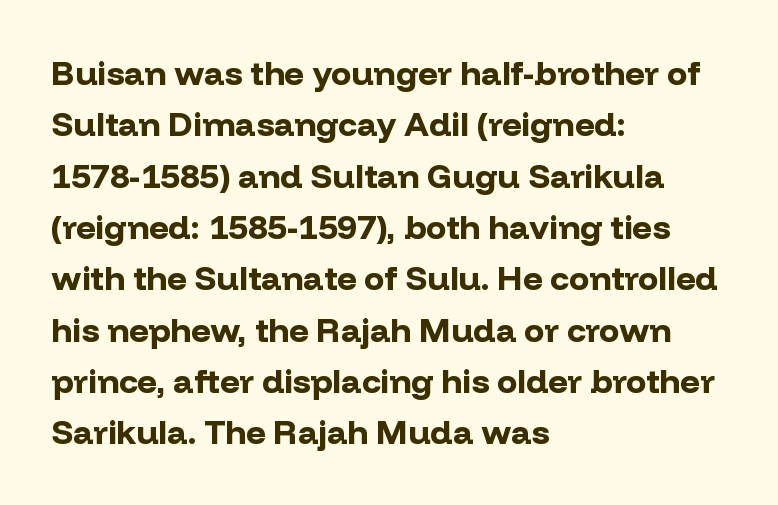
The image shows 34 px bold sans-serif type, upright; set left-aligned, normal line spacing (1.51x), normal letter spacing, not underlined; low stroke contrast and a medium x-height.
